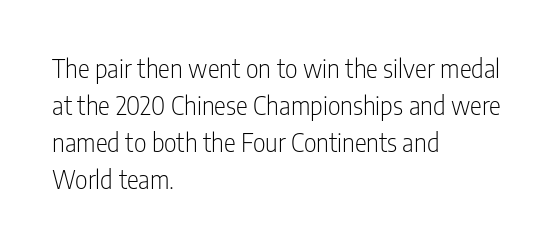
Q: Is the text bold? A: No.
Q: Is the text italic (slanted)? A: No, it is upright.
Q: Is the text underlined? A: No.
Q: How is the paragraph aligned? A: Left-aligned.
Q: Is the spacing between letters normal or unusually wide? A: Normal.
Q: Is the spacing between lines tight, normal or loose? A: Normal.
